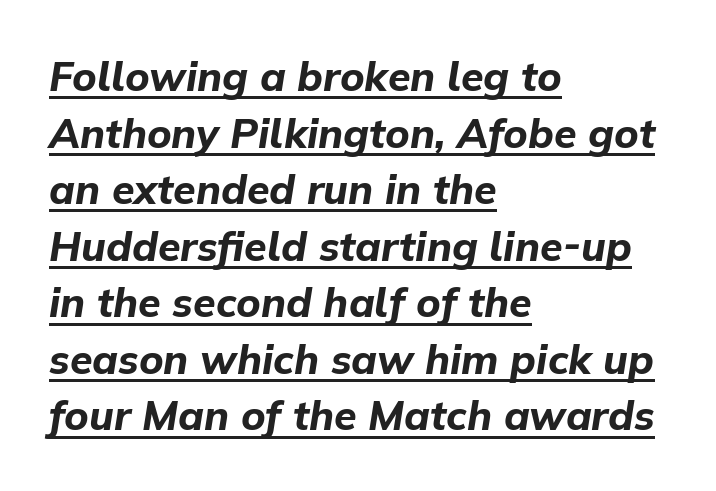
Q: Is the text bold? A: Yes.
Q: Is the text italic (slanted)? A: Yes, it leans right by about 9 degrees.
Q: Is the text underlined? A: Yes.
Q: How is the paragraph aligned? A: Left-aligned.
Q: Is the spacing between letters normal or unusually wide? A: Normal.
Q: Is the spacing between lines tight, normal or loose? A: Normal.
Q: Width (condensed, normal, or wide)? A: Normal.
Q: Stroke contrast? A: Low.
Q: x-height? A: Medium.
Q: Monospaced? A: No.
